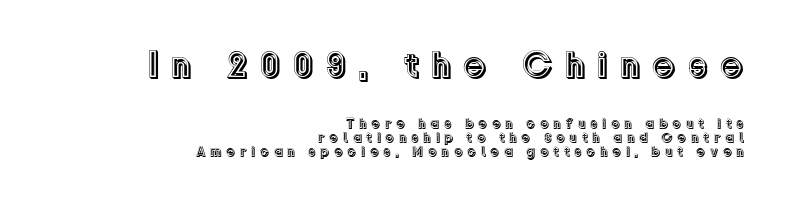
The image shows 37 px text type, upright; set right-aligned, tight line spacing (1.01x), unusually wide letter spacing (+0.32 em), not underlined; the first (top) block is 2.64x larger; a medium x-height.
